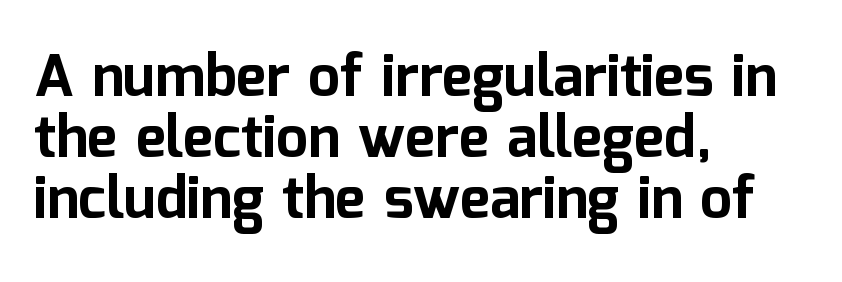
{"serif": "no", "italic": "no", "bold": "yes", "weight": "bold", "width": "normal", "stroke_contrast": "low", "x_height": "medium", "monospaced": "no", "underline": "no", "align": "left", "line_spacing": "tight", "line_spacing_ratio": 1.07, "letter_spacing": "normal", "letter_spacing_em": 0.0, "glyph_px": 57}
